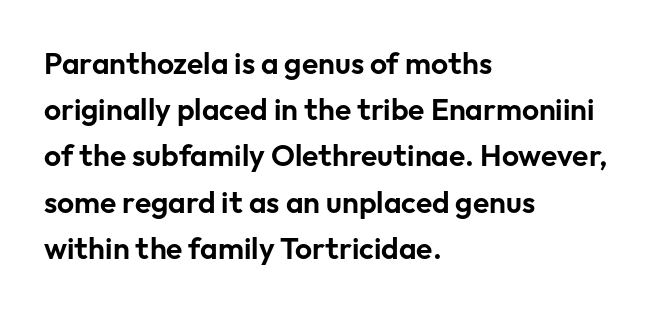
The designer left line spacing at the default. A sans-serif font was chosen for this passage. The lettering stays uniformly vertical, giving the passage a roman look. Type without underlining. Visually the block forms a straight wall on the left and a jagged coastline on the right.
